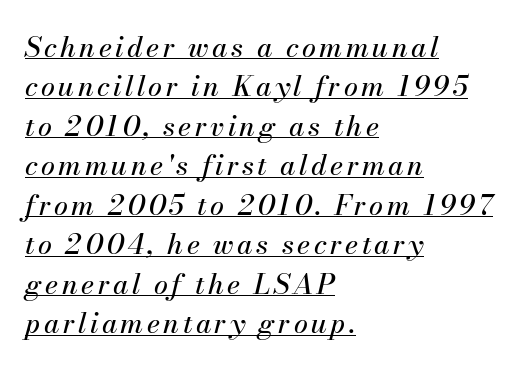
Q: Is the text italic (slanted)? A: Yes, it leans right by about 13 degrees.
Q: Is the text underlined? A: Yes.
Q: How is the paragraph aligned? A: Left-aligned.
Q: Is the spacing between lines tight, normal or loose? A: Normal.
Q: Width (condensed, normal, or wide)? A: Normal.
Q: Stroke contrast? A: Medium.
Q: x-height? A: Small.
Q: Monospaced? A: No.
